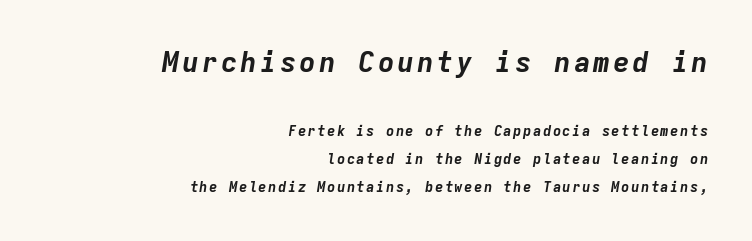
Q: Is the text bold? A: Yes.
Q: Is the text italic (slanted)? A: Yes, it leans right by about 9 degrees.
Q: Is the text underlined? A: No.
Q: How is the paragraph aligned? A: Right-aligned.
Q: Is the spacing between lines tight, normal or loose? A: Loose.
Q: Which block of text is set in a larger size, the first (top) or the second (bottom)? A: The first (top) one.
Q: Width (condensed, normal, or wide)? A: Normal.
Q: Stroke contrast? A: Low.
Q: x-height? A: Medium.
Q: Monospaced? A: Yes.
